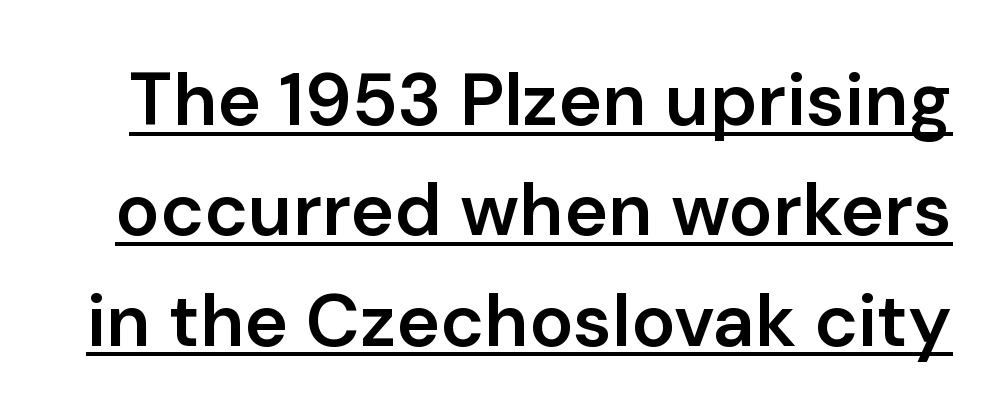
Quick note: interline space is typical. This rendering features underlined lettering. This sample has the flowing, uneven cadence of proportional lettering. Unlike italic type, these characters show no tilt at all.
